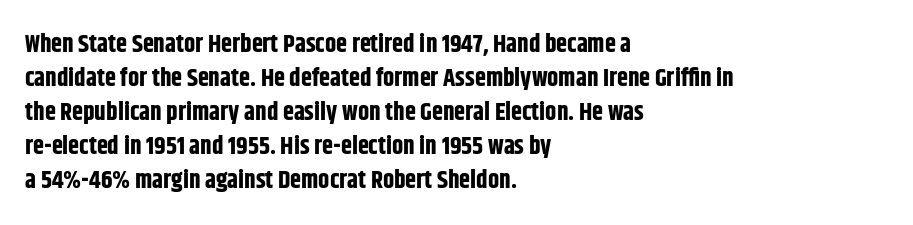
Just letters on the line, the space beneath them empty. No italicization has been applied; the sample stays upright. The rows are spaced the way most documents space them. The glyphs have the mass of a bold cut. Look at the tracking — it's just the regular setting, nothing added. Each line starts at the same left margin while the right side varies.
